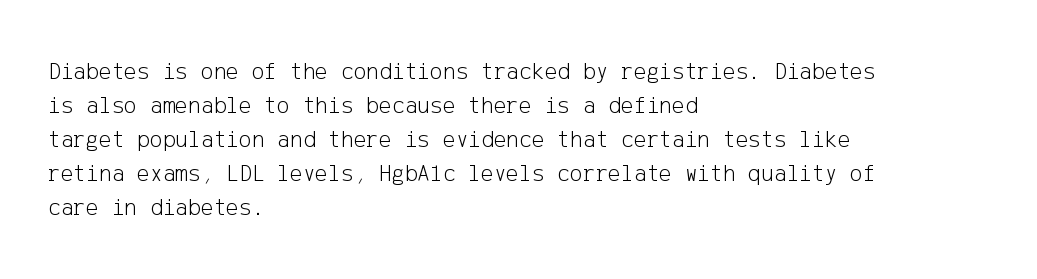
{"italic": "no", "bold": "no", "underline": "no", "align": "left", "line_spacing": "normal", "line_spacing_ratio": 1.42, "letter_spacing": "normal", "letter_spacing_em": 0.0, "glyph_px": 24}
